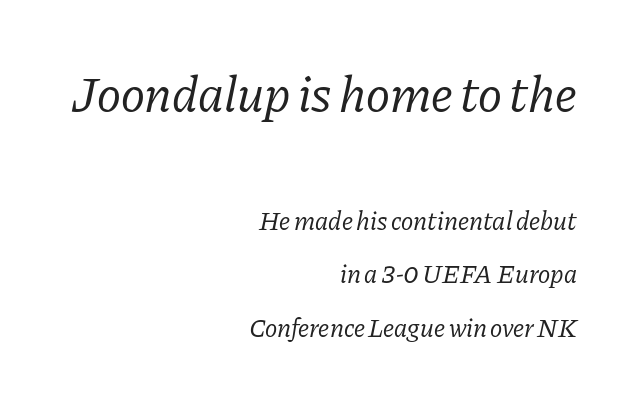
{"serif": "yes", "italic": "yes", "lean": "right", "slant_degrees": 11, "bold": "no", "weight": "regular", "width": "normal", "stroke_contrast": "low", "x_height": "medium", "monospaced": "no", "underline": "no", "align": "right", "line_spacing": "loose", "line_spacing_ratio": 2.06, "letter_spacing": "normal", "letter_spacing_em": 0.0, "larger_block": "first", "size_ratio": 1.96, "glyph_px": 51}
